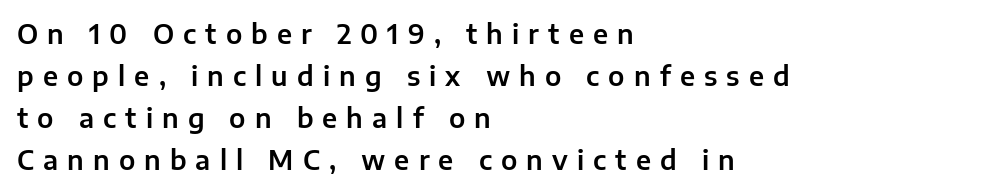
A normal amount of white space separates one row of letters from the next. Notice how the passage keeps a crisp vertical edge on the left only. Rule under the text: the space is simply empty. Tall strokes in this sample are plumb rather than angled.
